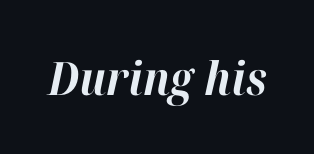
The image shows 46 px bold type, italic (leaning right); set normal letter spacing, not underlined; high stroke contrast and a medium x-height.
